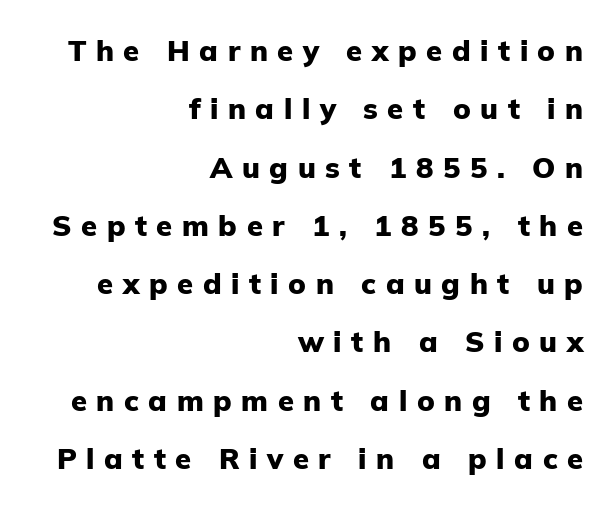
The image shows 29 px heavy sans-serif type, upright; set right-aligned, loose line spacing (2.01x), unusually wide letter spacing (+0.33 em), not underlined; low stroke contrast and a medium x-height.
